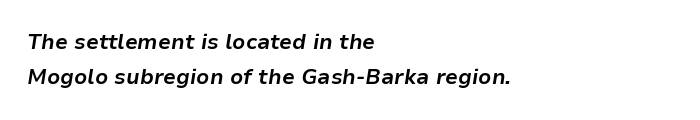
{"italic": "yes", "lean": "right", "slant_degrees": 9, "bold": "yes", "underline": "no", "align": "left", "line_spacing": "normal", "line_spacing_ratio": 1.68, "letter_spacing": "normal", "letter_spacing_em": 0.0, "glyph_px": 21}
